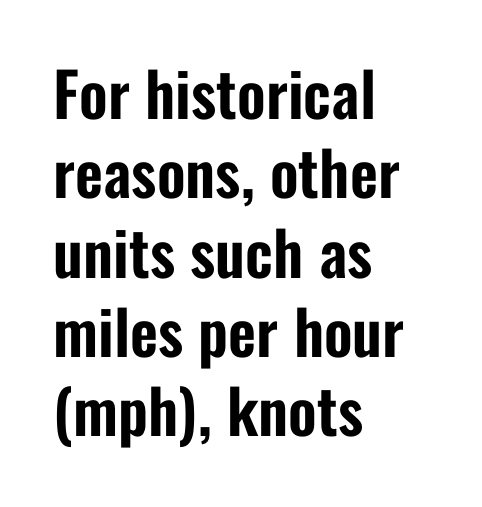
{"serif": "no", "italic": "no", "width": "condensed", "stroke_contrast": "low", "x_height": "medium", "monospaced": "no", "underline": "no", "align": "left", "line_spacing": "normal", "line_spacing_ratio": 1.3, "letter_spacing": "normal", "letter_spacing_em": 0.0, "glyph_px": 61}
